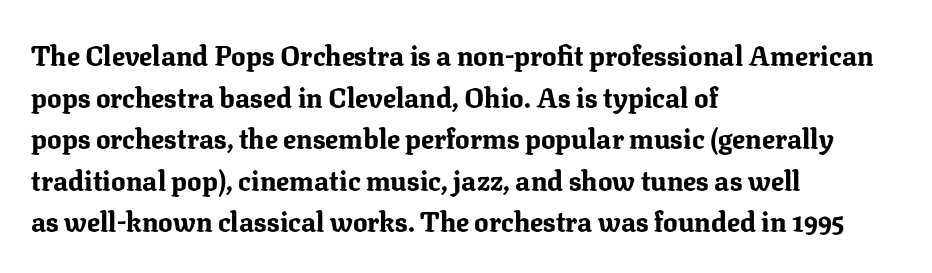
Q: Is the text bold? A: Yes.
Q: Is the text italic (slanted)? A: No, it is upright.
Q: Is the text underlined? A: No.
Q: How is the paragraph aligned? A: Left-aligned.
Q: Is the spacing between letters normal or unusually wide? A: Normal.
Q: Is the spacing between lines tight, normal or loose? A: Normal.
